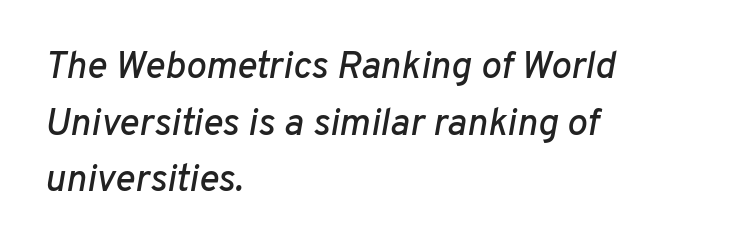
The image shows 38 px text type, italic (leaning right); set left-aligned, normal line spacing (1.49x), normal letter spacing, not underlined; low stroke contrast and a medium x-height.
